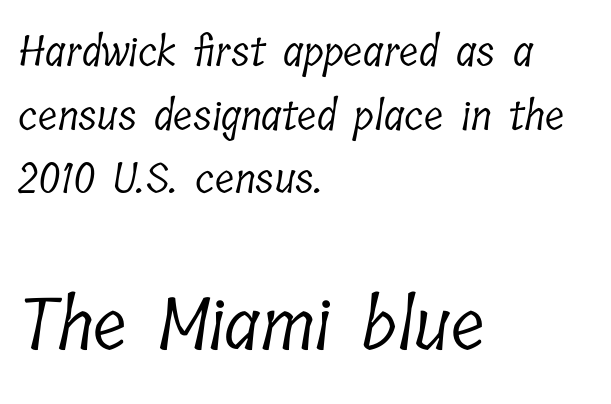
Q: Is the text bold? A: No.
Q: Is the typeface a serif or a sans-serif typeface? A: Serif.
Q: Is the text underlined? A: No.
Q: How is the paragraph aligned? A: Left-aligned.
Q: Is the spacing between letters normal or unusually wide? A: Normal.
Q: Is the spacing between lines tight, normal or loose? A: Normal.
Q: Which block of text is set in a larger size, the first (top) or the second (bottom)? A: The second (bottom) one.
Q: Width (condensed, normal, or wide)? A: Condensed.
Q: Stroke contrast? A: Low.
Q: x-height? A: Medium.
Q: Monospaced? A: No.
